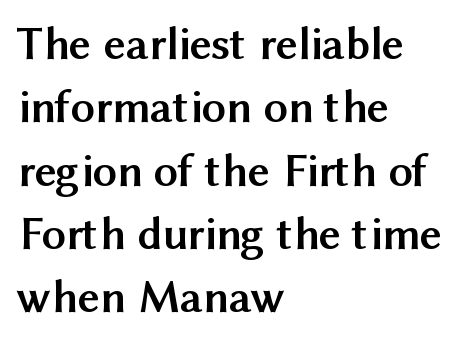
Q: Is the text bold? A: Yes.
Q: Is the text italic (slanted)? A: No, it is upright.
Q: Is the typeface a serif or a sans-serif typeface? A: Sans-serif.
Q: Is the text underlined? A: No.
Q: How is the paragraph aligned? A: Left-aligned.
Q: Is the spacing between letters normal or unusually wide? A: Normal.
Q: Is the spacing between lines tight, normal or loose? A: Normal.
Q: Width (condensed, normal, or wide)? A: Normal.
Q: Stroke contrast? A: Medium.
Q: x-height? A: Medium.
Q: Monospaced? A: No.
